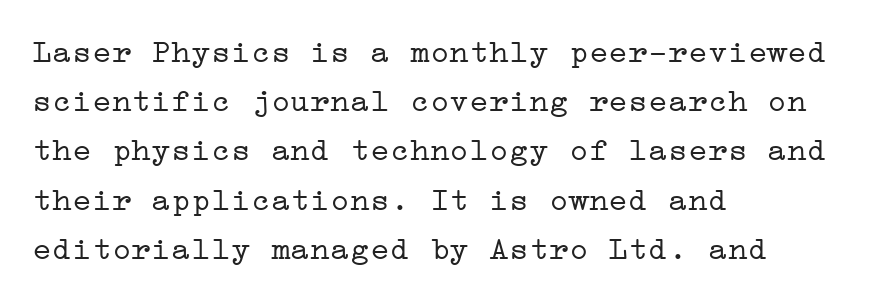
The image shows 33 px light, wide serif type, upright; set left-aligned, normal line spacing (1.49x), normal letter spacing, not underlined; low stroke contrast and a medium x-height.
